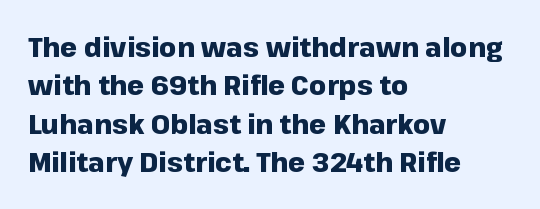
The image shows 27 px bold type, upright; set left-aligned, normal line spacing (1.42x), normal letter spacing, not underlined.
